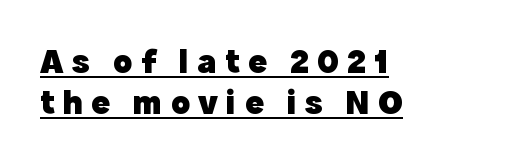
The image shows 35 px heavy sans-serif type, upright; set left-aligned, line spacing 1.18x, unusually wide letter spacing (+0.24 em), underlined; a medium x-height.
